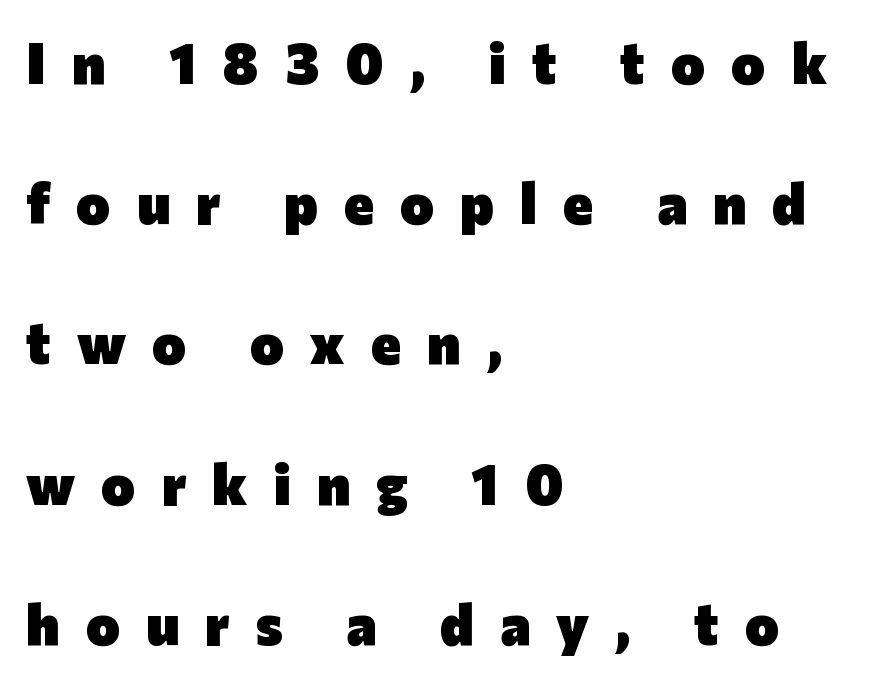
Short note: letters widely spaced. Every character sits straight up, as roman type does. How would I describe the line gaps? Wide and relaxed. Look at the bottom of the vertical strokes: they stop flat, with no serifs.
